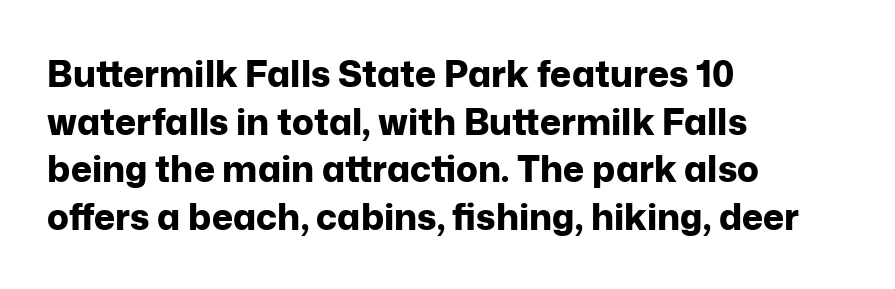
Does extra space separate the letters? No, they use regular spacing. One glance says typical: line gaps are just what's usual. A roman cut, with each character standing at attention. Look at the stroke-to-counter ratio: heavy, a bold. You could not count columns in this text — the font is proportionally spaced. A classic flush-left, rag-right setting is used for this passage.
